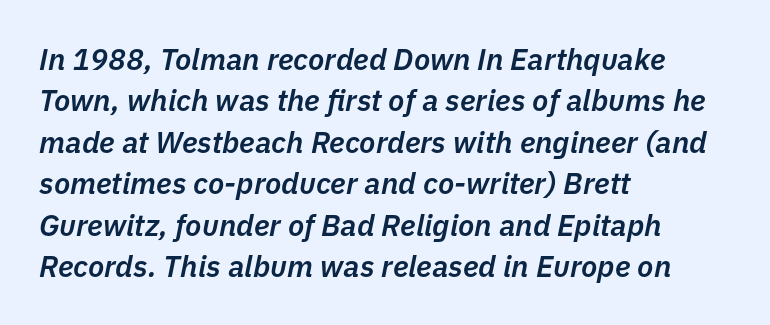
Q: Is the text bold? A: Semi-bold.
Q: Is the text italic (slanted)? A: Yes, it leans right by about 11 degrees.
Q: Is the text underlined? A: No.
Q: How is the paragraph aligned? A: Left-aligned.
Q: Is the spacing between letters normal or unusually wide? A: Normal.
Q: Is the spacing between lines tight, normal or loose? A: Normal.
Q: Width (condensed, normal, or wide)? A: Normal.
Q: Stroke contrast? A: Low.
Q: x-height? A: Medium.
Q: Monospaced? A: No.
